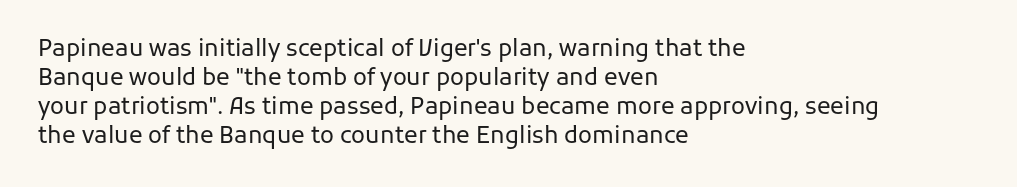
The image shows 23 px text type, upright; set left-aligned, normal line spacing (1.26x), normal letter spacing, not underlined.
